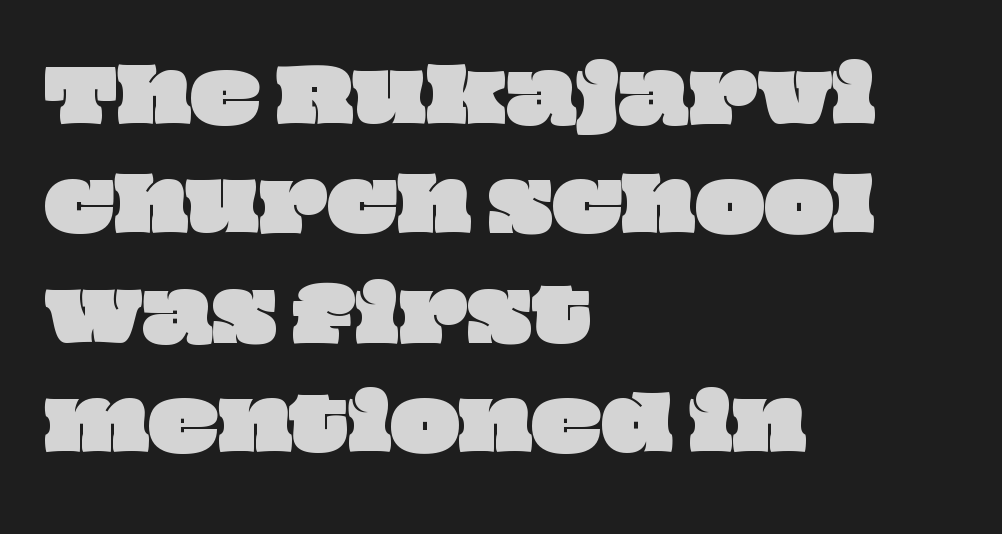
{"width": "wide", "stroke_contrast": "low", "x_height": "large", "monospaced": "no", "underline": "no", "align": "left", "line_spacing": "normal", "line_spacing_ratio": 1.5, "letter_spacing": "normal", "letter_spacing_em": 0.0, "glyph_px": 73}
